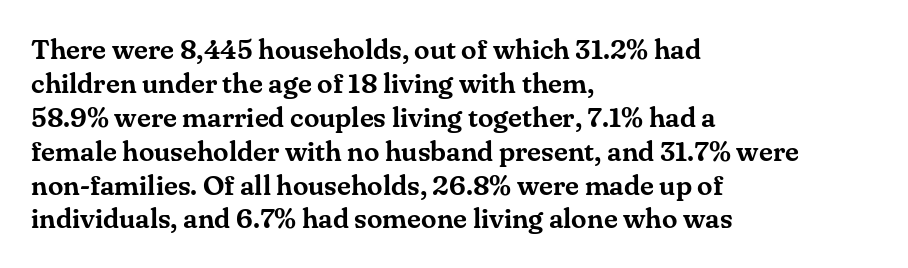
The image shows 28 px serif type, upright; set left-aligned, line spacing 1.21x, normal letter spacing, not underlined; medium stroke contrast and a small x-height.
